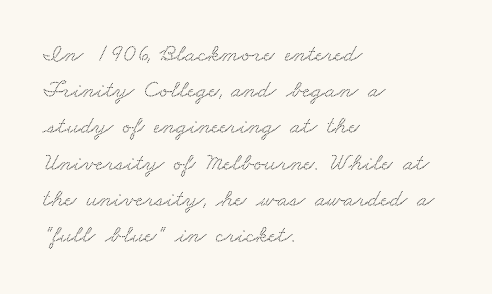
The face used here is rendered with its standard letterfit. Regarding leading, the lines here are spaced in the standard way. Visually the block forms a straight wall on the left and a jagged coastline on the right. The words here are not underlined.
